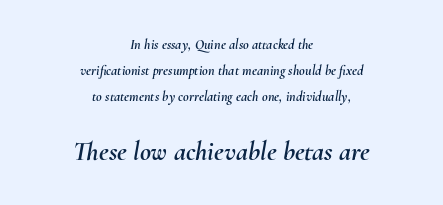
The image shows 27 px text type, italic (leaning right); set centered, line spacing 1.85x, normal letter spacing, not underlined; the second (bottom) block is 1.93x larger.
